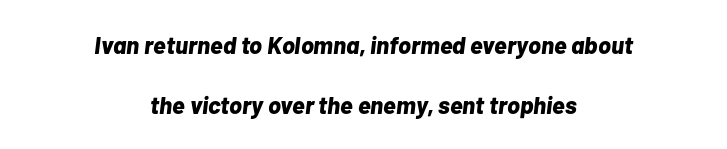
{"italic": "yes", "lean": "right", "slant_degrees": 7, "bold": "yes", "underline": "no", "align": "center", "line_spacing": "loose", "line_spacing_ratio": 2.48, "letter_spacing": "normal", "letter_spacing_em": 0.0, "glyph_px": 24}
